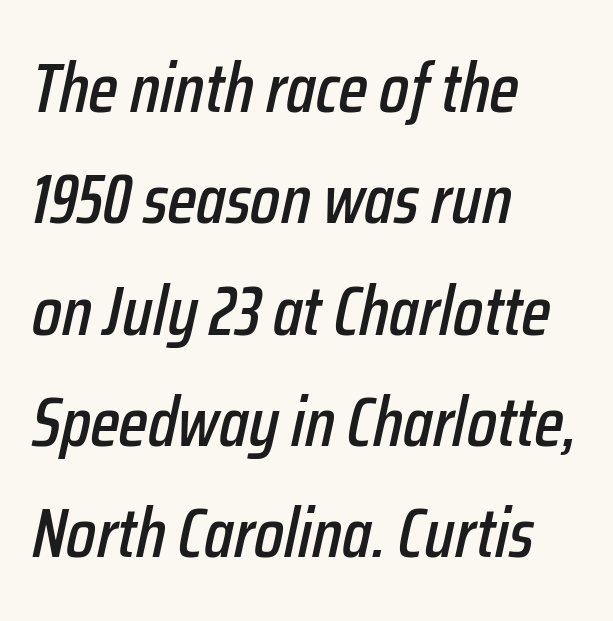
Q: Is the text italic (slanted)? A: Yes, it leans right by about 12 degrees.
Q: Is the text underlined? A: No.
Q: How is the paragraph aligned? A: Left-aligned.
Q: Is the spacing between letters normal or unusually wide? A: Normal.
Q: Is the spacing between lines tight, normal or loose? A: Normal.
Q: Width (condensed, normal, or wide)? A: Condensed.
Q: Stroke contrast? A: Low.
Q: x-height? A: Medium.
Q: Monospaced? A: No.
